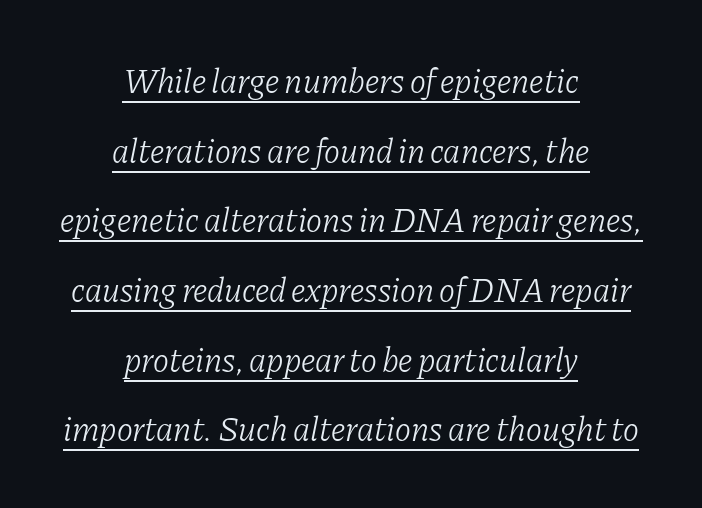
The designer went with a serif here, giving each stem small feet. It's the slanting kind of type. Weight: not bold — regular or lighter. The rendering uses a large line-height, opening up the rows. You could call the tracking neutral — neither tight nor loose.
